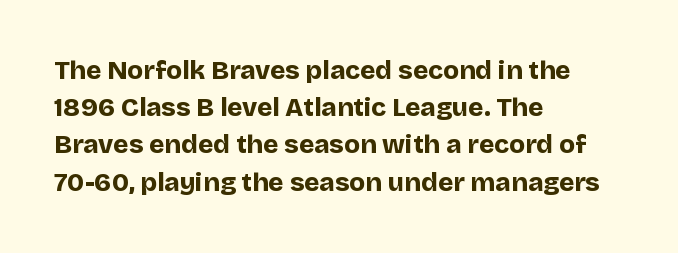
Notice how descenders clear the ascenders below comfortably — that's standard leading. Compared with an ordinary text face, these strokes are far heavier — a full bold. Compared with typical body copy, the letter spacing here is the same. Italic: no, the glyphs are upright roman. The rag falls on the right side of this text block. Descenders hang freely into open space.
